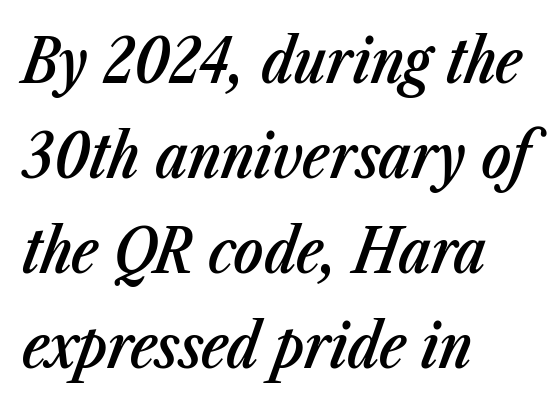
Q: Is the text bold? A: Semi-bold.
Q: Is the text italic (slanted)? A: Yes, it leans right by about 23 degrees.
Q: Is the text underlined? A: No.
Q: How is the paragraph aligned? A: Left-aligned.
Q: Is the spacing between letters normal or unusually wide? A: Normal.
Q: Is the spacing between lines tight, normal or loose? A: Normal.
Q: Width (condensed, normal, or wide)? A: Condensed.
Q: Stroke contrast? A: Low.
Q: x-height? A: Medium.
Q: Monospaced? A: No.
